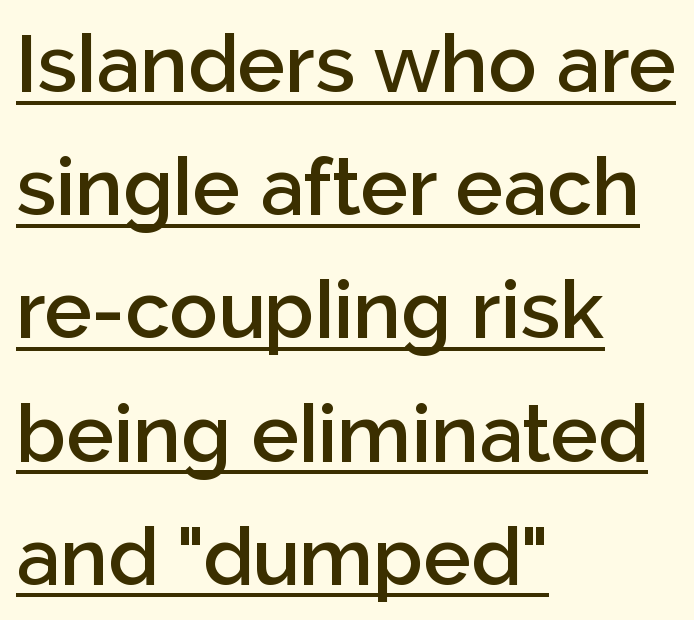
The image shows 80 px semibold sans-serif type, upright; set left-aligned, normal line spacing (1.54x), normal letter spacing, underlined; low stroke contrast and a medium x-height.
